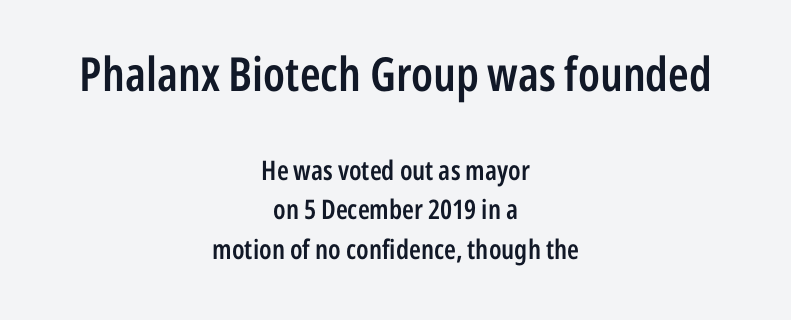
{"serif": "no", "italic": "no", "bold": "semi", "weight": "semibold", "width": "condensed", "stroke_contrast": "low", "x_height": "medium", "monospaced": "no", "underline": "no", "align": "center", "line_spacing": "normal", "line_spacing_ratio": 1.47, "letter_spacing": "normal", "letter_spacing_em": 0.0, "larger_block": "first", "size_ratio": 1.74, "glyph_px": 47}
